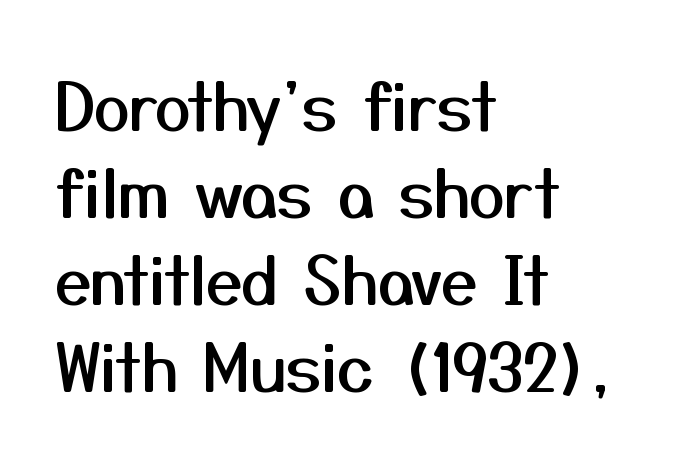
{"serif": "no", "italic": "no", "width": "normal", "stroke_contrast": "medium", "x_height": "medium", "monospaced": "no", "underline": "no", "align": "left", "line_spacing": "normal", "line_spacing_ratio": 1.34, "letter_spacing": "normal", "letter_spacing_em": 0.0, "glyph_px": 65}
